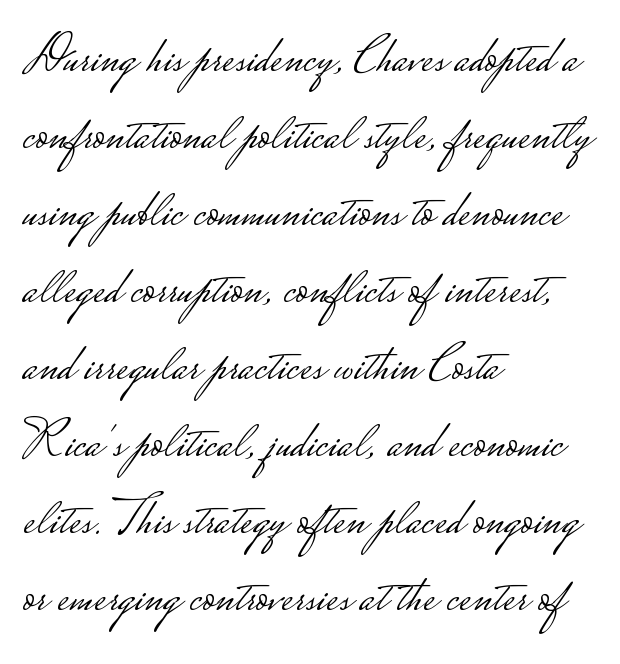
Check where the strokes stop: nothing finishes them off — pure sans. Line spacing here is normal. Words float on clear page, feet unadorned. Left-aligned paragraph, ragged on the right.
